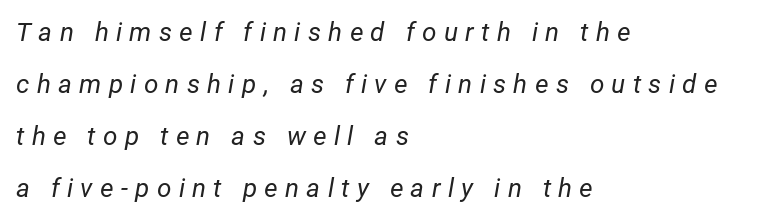
{"italic": "yes", "lean": "right", "slant_degrees": 12, "bold": "no", "underline": "no", "align": "left", "line_spacing": "loose", "line_spacing_ratio": 2.0, "letter_spacing": "wide", "letter_spacing_em": 0.28, "glyph_px": 26}
